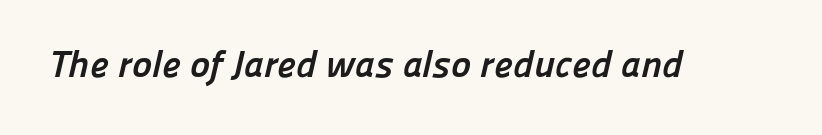
Looks like regular typesetting: each glyph gets only the width it needs. The baseline area is clear. Caption: standard tracking, unaltered. Heavy, bold letterforms. Does the type have serifs? No, each stem ends abruptly.
